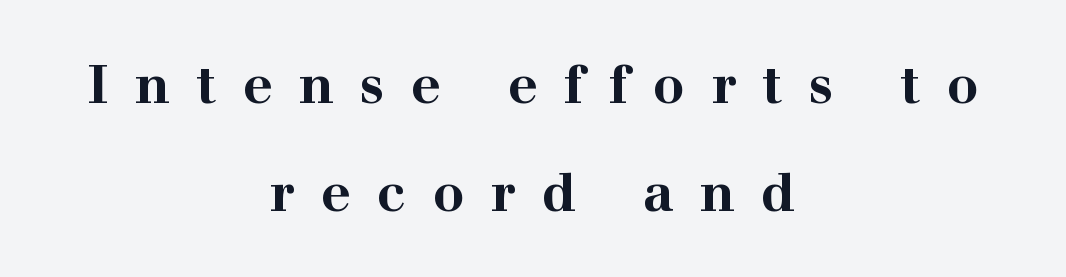
Q: Is the text bold? A: Yes.
Q: Is the text italic (slanted)? A: No, it is upright.
Q: Is the typeface a serif or a sans-serif typeface? A: Serif.
Q: Is the text underlined? A: No.
Q: How is the paragraph aligned? A: Centered.
Q: Is the spacing between letters normal or unusually wide? A: Unusually wide.
Q: Is the spacing between lines tight, normal or loose? A: Loose.
Q: Width (condensed, normal, or wide)? A: Wide.
Q: Stroke contrast? A: High.
Q: x-height? A: Medium.
Q: Monospaced? A: No.
